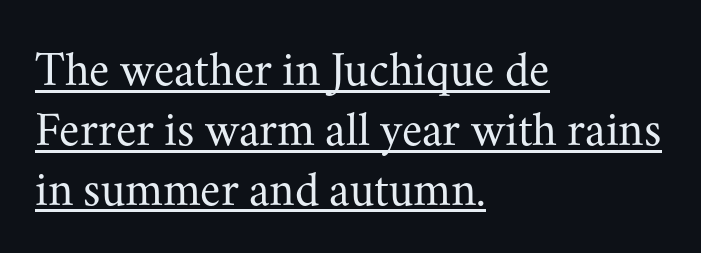
Has an underline been added? It has. Little horizontal feet cap the strokes, marking this as serif type. Posture: straight, roman, zero tilt. How are the letters spaced? Ordinarily, with no added tracking.
